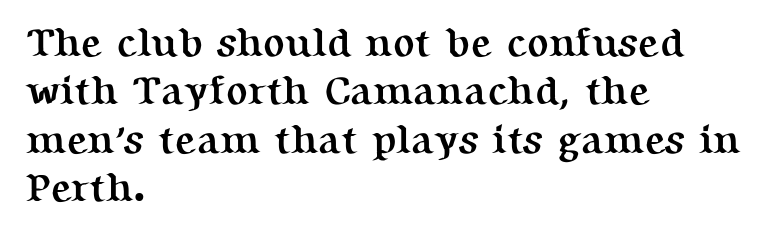
The image shows 40 px semibold serif type, upright; set left-aligned, line spacing 1.21x, normal letter spacing, not underlined; medium stroke contrast and a medium x-height.
